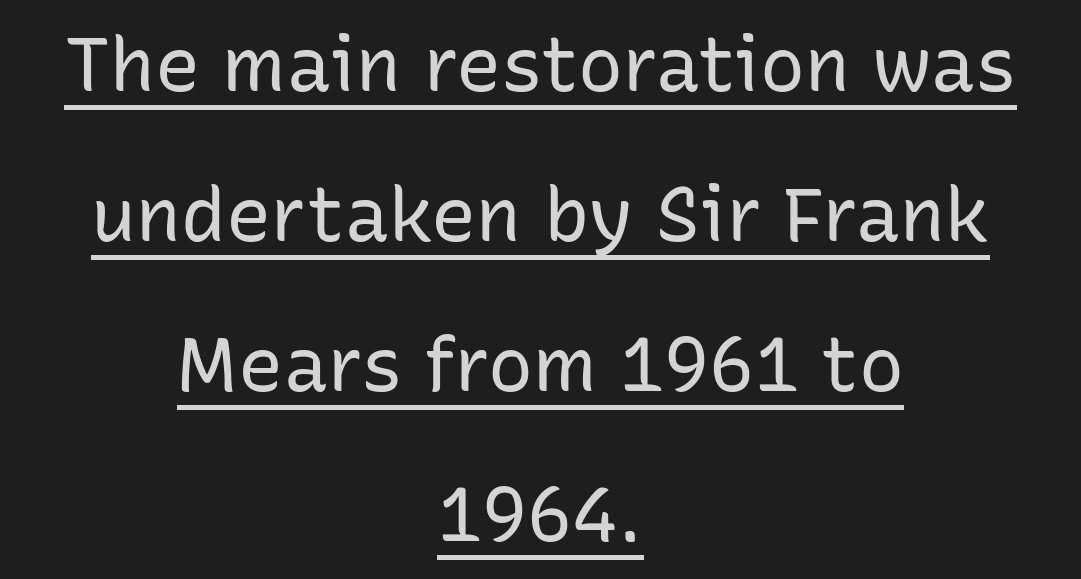
Rows of type keep a wide berth in the vertical direction. Proportional: the letters do not fall into vertical columns. Ink coverage per letter is moderate at most. The rendering shows plain stroke endings on the letterforms — a sans-serif design. Quick note: not italic, upright.
